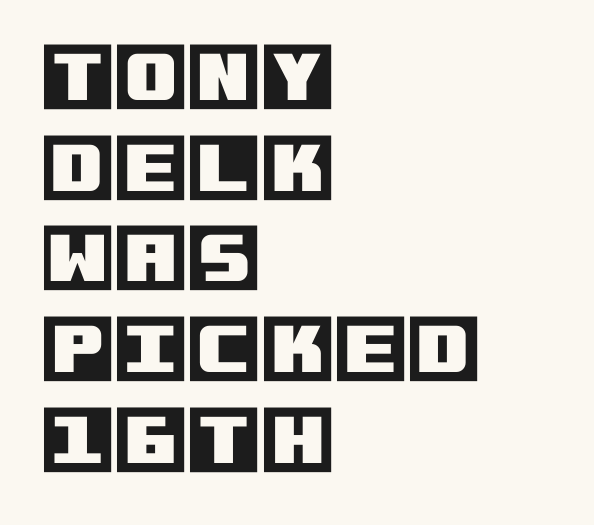
Q: Is the text italic (slanted)? A: No, it is upright.
Q: Is the text underlined? A: No.
Q: How is the paragraph aligned? A: Left-aligned.
Q: Is the spacing between letters normal or unusually wide? A: Normal.
Q: Width (condensed, normal, or wide)? A: Normal.
Q: x-height? A: Large.
